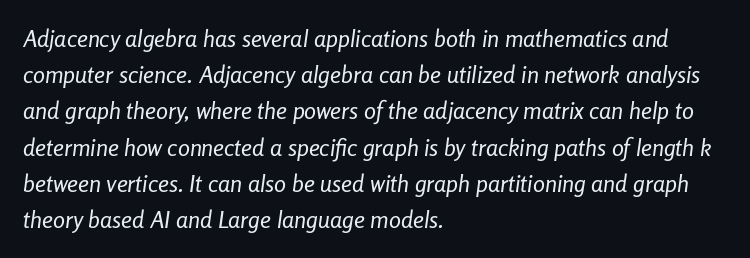
{"italic": "yes", "lean": "right", "slant_degrees": 8, "bold": "no", "underline": "no", "align": "left", "line_spacing": "normal", "line_spacing_ratio": 1.51, "letter_spacing": "normal", "letter_spacing_em": 0.0, "glyph_px": 24}
